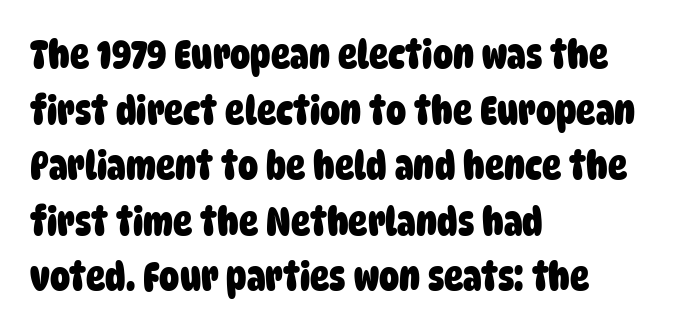
Where is the straight margin? On the left. Heavy, bold letterforms. The words here are not underlined. Students, observe: this is what conventionally led text looks like. Observe the ordinary spacing: letters are neighbours, not strangers.
